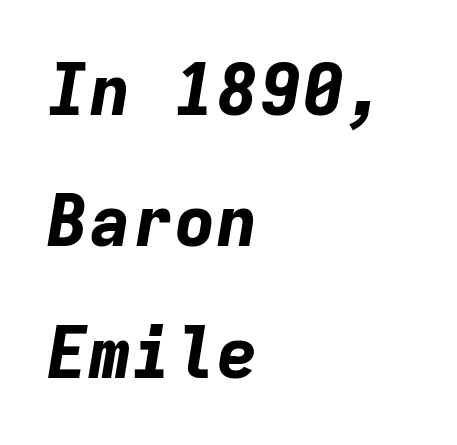
The image shows 71 px bold type, italic (leaning right), monospaced; set left-aligned, line spacing 1.85x, normal letter spacing, not underlined; low stroke contrast and a medium x-height.
